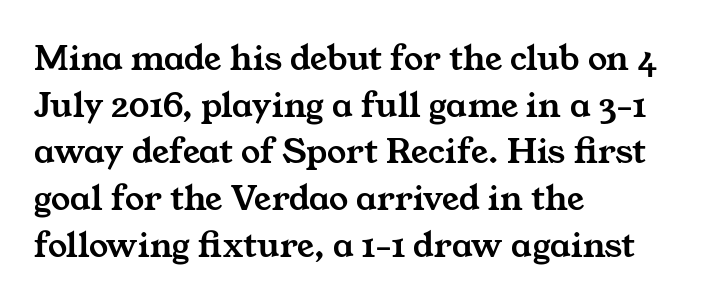
The image shows 38 px wide serif type; set left-aligned, line spacing 1.23x, normal letter spacing, not underlined; medium stroke contrast and a medium x-height.
